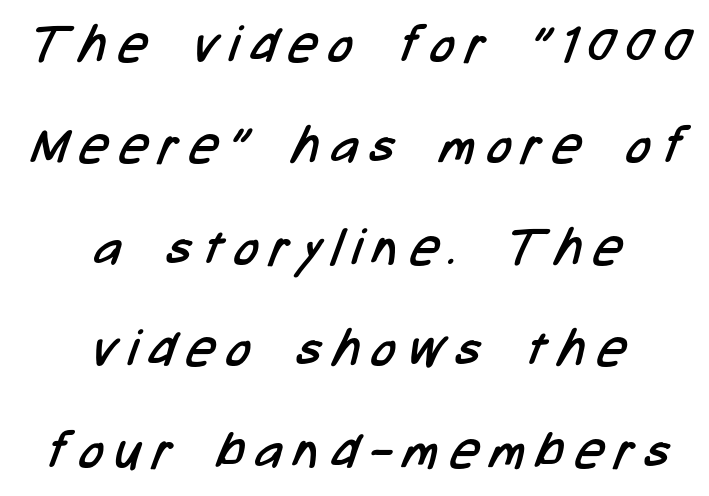
The image shows 50 px regular-weight, condensed sans-serif type; set centered, loose line spacing (2.03x), unusually wide letter spacing (+0.24 em), not underlined; low stroke contrast and a medium x-height.
